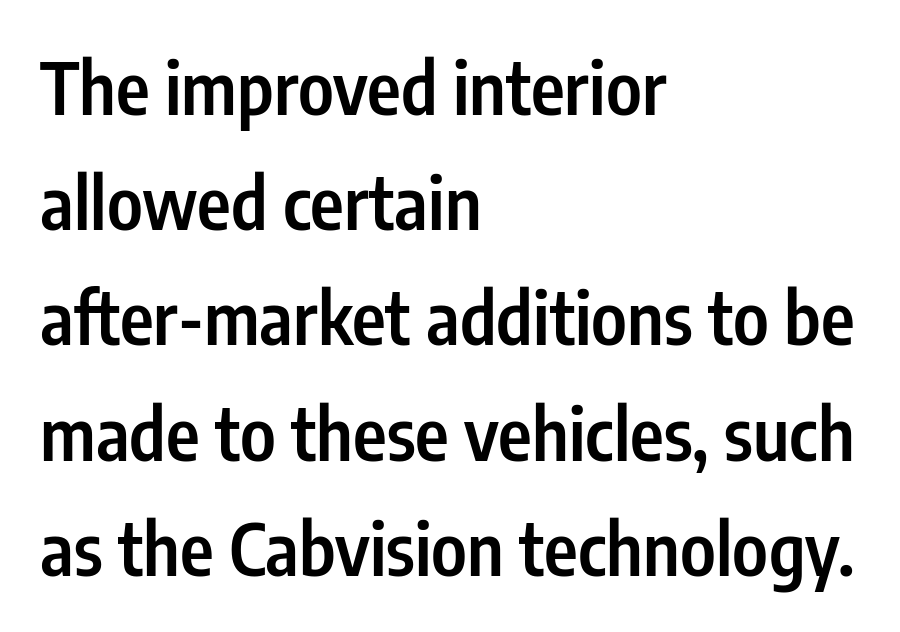
Q: Is the text bold? A: Semi-bold.
Q: Is the text italic (slanted)? A: No, it is upright.
Q: Is the typeface a serif or a sans-serif typeface? A: Sans-serif.
Q: Is the text underlined? A: No.
Q: How is the paragraph aligned? A: Left-aligned.
Q: Is the spacing between letters normal or unusually wide? A: Normal.
Q: Is the spacing between lines tight, normal or loose? A: Normal.
Q: Width (condensed, normal, or wide)? A: Condensed.
Q: Stroke contrast? A: Low.
Q: x-height? A: Medium.
Q: Monospaced? A: No.
